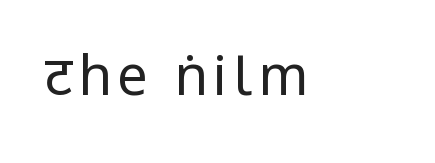
Weight: in the light-to-regular range. A typesetter would mark this as roman, not italic. Decoration check: the copy has no underline. To sum up the face: it is a sans, with no serifs.
